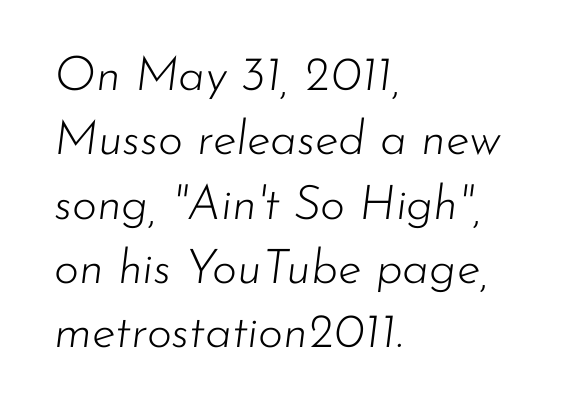
Q: Is the text bold? A: No.
Q: Is the text italic (slanted)? A: Yes, it leans right by about 7 degrees.
Q: Is the text underlined? A: No.
Q: How is the paragraph aligned? A: Left-aligned.
Q: Is the spacing between letters normal or unusually wide? A: Normal.
Q: Is the spacing between lines tight, normal or loose? A: Normal.
Q: Width (condensed, normal, or wide)? A: Normal.
Q: Stroke contrast? A: Low.
Q: x-height? A: Small.
Q: Monospaced? A: No.
